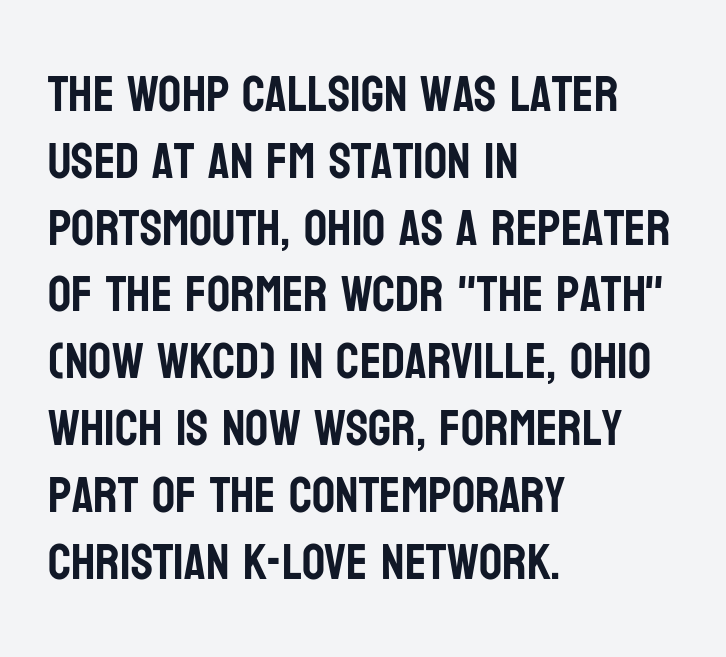
Default kerning and tracking; the words read as compact shapes. Glance below the letters and you will spot only blank space. Characters remain perfectly vertical along every line. The characters display no serif detailing; their extremities are plain. Is the block centered? No — it sits flush against the left margin.
